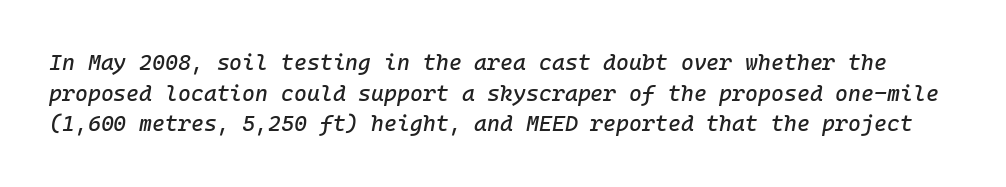
Q: Is the text italic (slanted)? A: Yes, it leans right by about 10 degrees.
Q: Is the text underlined? A: No.
Q: Is the spacing between letters normal or unusually wide? A: Normal.
Q: Is the spacing between lines tight, normal or loose? A: Normal.
